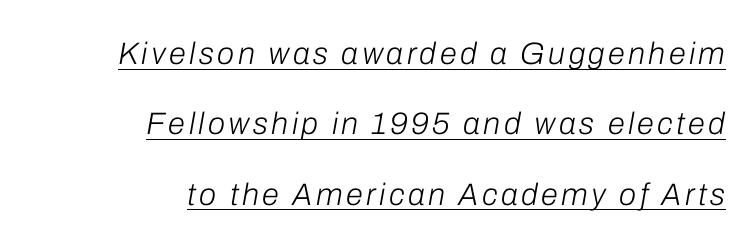
Q: Is the text bold? A: No.
Q: Is the text italic (slanted)? A: Yes, it leans right by about 10 degrees.
Q: Is the text underlined? A: Yes.
Q: How is the paragraph aligned? A: Right-aligned.
Q: Is the spacing between lines tight, normal or loose? A: Loose.
Q: Width (condensed, normal, or wide)? A: Normal.
Q: Stroke contrast? A: Low.
Q: x-height? A: Medium.
Q: Monospaced? A: No.
